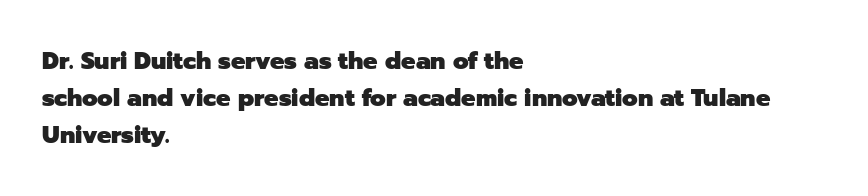
Q: Is the text bold? A: Yes.
Q: Is the text italic (slanted)? A: No, it is upright.
Q: Is the text underlined? A: No.
Q: How is the paragraph aligned? A: Left-aligned.
Q: Is the spacing between letters normal or unusually wide? A: Normal.
Q: Is the spacing between lines tight, normal or loose? A: Normal.
